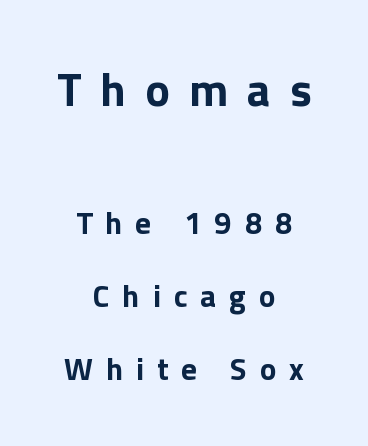
Q: Is the text bold? A: Yes.
Q: Is the text italic (slanted)? A: No, it is upright.
Q: Is the typeface a serif or a sans-serif typeface? A: Sans-serif.
Q: Is the text underlined? A: No.
Q: How is the paragraph aligned? A: Centered.
Q: Is the spacing between letters normal or unusually wide? A: Unusually wide.
Q: Is the spacing between lines tight, normal or loose? A: Loose.
Q: Which block of text is set in a larger size, the first (top) or the second (bottom)? A: The first (top) one.
Q: Width (condensed, normal, or wide)? A: Normal.
Q: Stroke contrast? A: Low.
Q: x-height? A: Medium.
Q: Monospaced? A: No.
